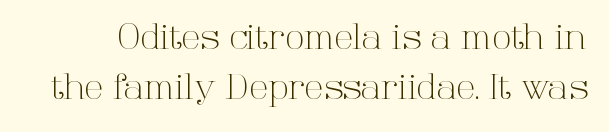
The gaps between neighbouring characters are ordinary and unremarkable. This sample has the flowing, uneven cadence of proportional lettering. Quick note: not italic, upright. Think standard paragraph weight, or any step lighter than that. Honestly, the row spacing looks completely unremarkable. The strip under each line holds only bare page.
